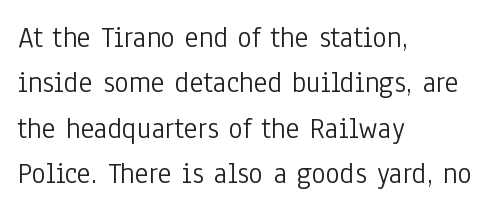
Does the copy run flush right? No — it runs flush left. A typesetter would call this proportional, since set widths differ per character. This rendering employs a face without finishing strokes, i.e., a sans-serif. The specimen omits any rule beneath the text block's lines.
